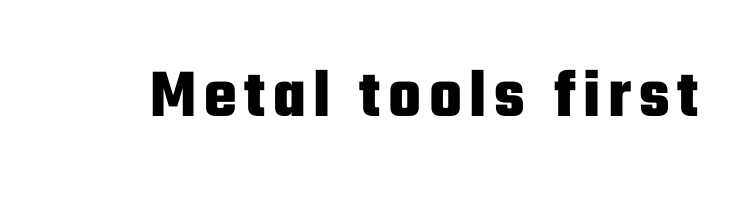
Q: Is the text bold? A: Yes.
Q: Is the text italic (slanted)? A: No, it is upright.
Q: Is the typeface a serif or a sans-serif typeface? A: Sans-serif.
Q: Is the text underlined? A: No.
Q: Width (condensed, normal, or wide)? A: Condensed.
Q: Stroke contrast? A: Low.
Q: x-height? A: Medium.
Q: Monospaced? A: No.
